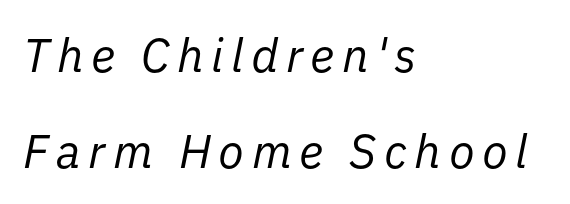
The rendering uses a large line-height, opening up the rows. Emphasis-style slanted type is in use. Underline: absent. No chunkiness to these letters — they're not bold. A student would call this left alignment; a typographer would say flush left, rag right.
